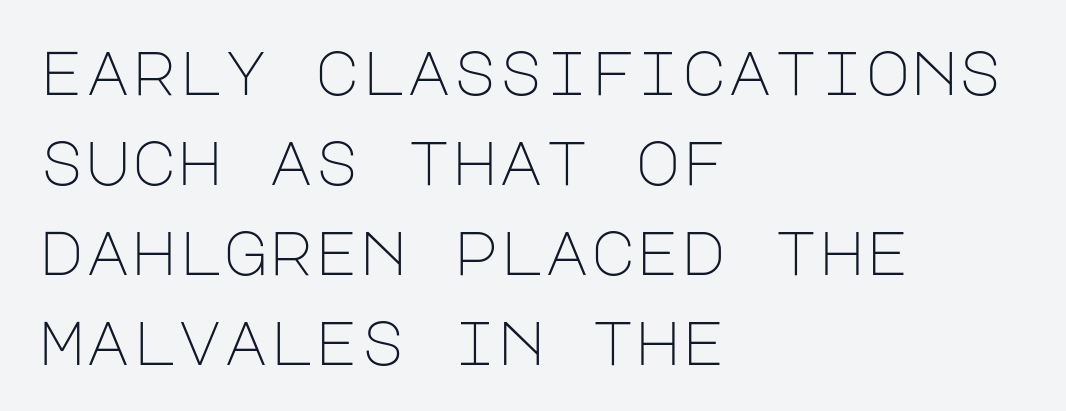
Q: Is the text bold? A: No.
Q: Is the text italic (slanted)? A: No, it is upright.
Q: Is the typeface a serif or a sans-serif typeface? A: Sans-serif.
Q: Is the text underlined? A: No.
Q: How is the paragraph aligned? A: Left-aligned.
Q: Is the spacing between letters normal or unusually wide? A: Normal.
Q: Is the spacing between lines tight, normal or loose? A: Normal.
Q: Width (condensed, normal, or wide)? A: Normal.
Q: Stroke contrast? A: Low.
Q: x-height? A: Large.
